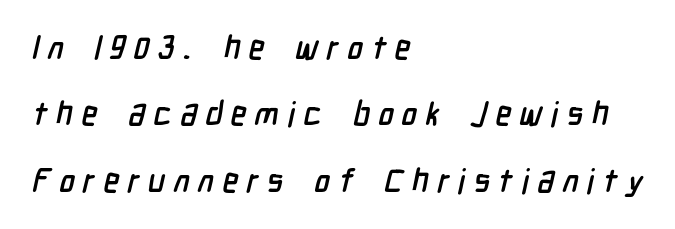
Each letter keeps its own natural width here, so spacing adapts to shape. A typesetter would call this heavily tracked-out type. The zone under the glyphs is completely vacant. The passage shown is typeset with a sans-serif family. The compositor pushed each line to the left boundary. A great deal of white space separates one row of letters from the next.
